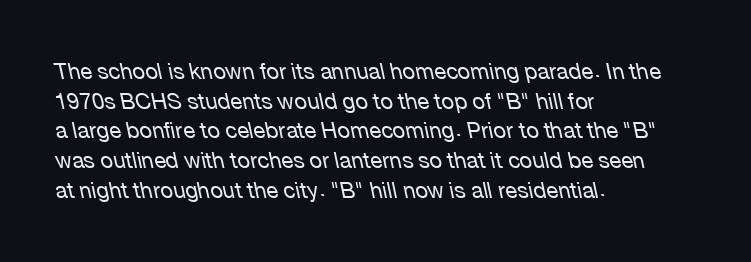
Q: Is the text bold? A: No.
Q: Is the text italic (slanted)? A: Yes, it leans left by about 12 degrees.
Q: Is the text underlined? A: No.
Q: How is the paragraph aligned? A: Left-aligned.
Q: Is the spacing between letters normal or unusually wide? A: Normal.
Q: Is the spacing between lines tight, normal or loose? A: Normal.
